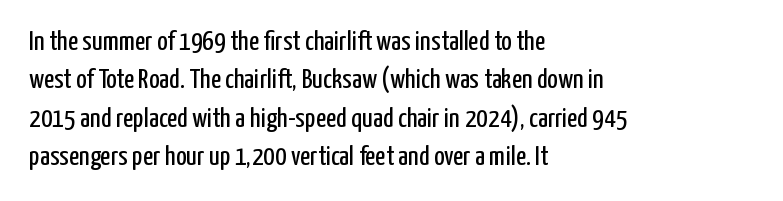
{"serif": "no", "italic": "no", "bold": "no", "weight": "regular", "width": "condensed", "stroke_contrast": "low", "x_height": "medium", "monospaced": "no", "underline": "no", "align": "left", "line_spacing": "normal", "line_spacing_ratio": 1.37, "letter_spacing": "normal", "letter_spacing_em": 0.0, "glyph_px": 28}
